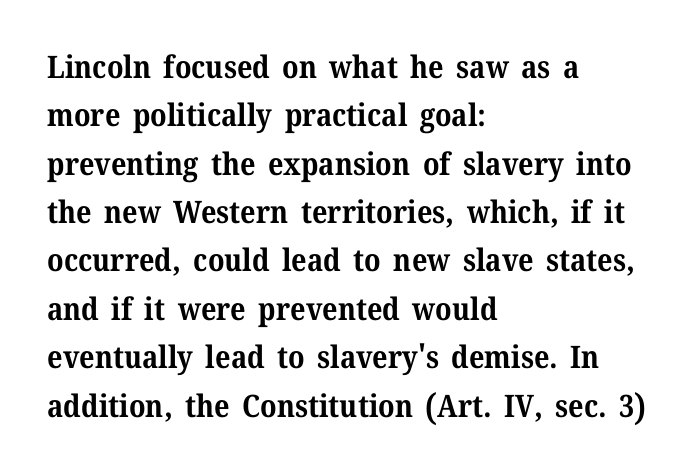
The strip under each line holds only bare page. This is heavy type, rendered in bold. Each line starts at the same left margin while the right side varies. A typesetter would label this face a serif. Characters remain perfectly vertical along every line. This sample has the flowing, uneven cadence of proportional lettering.
